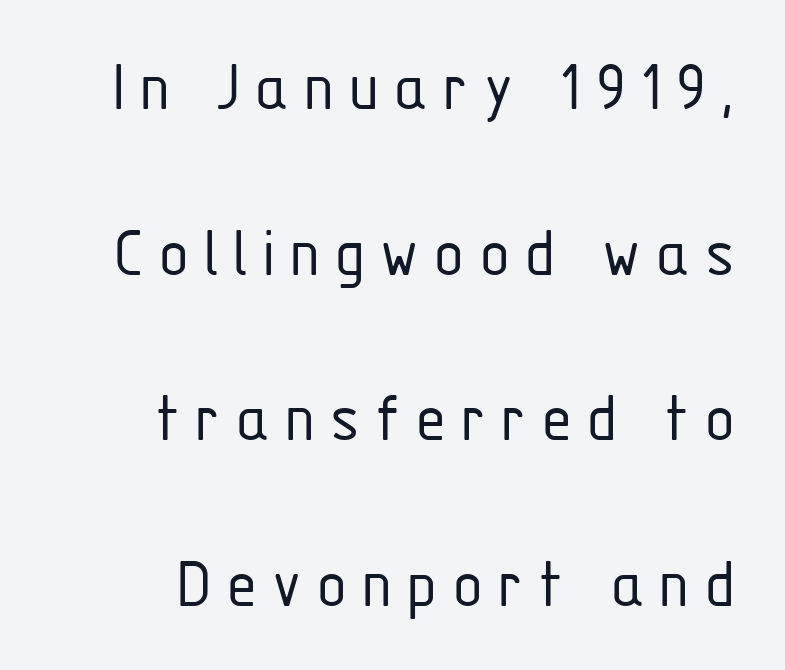
The rendering anchors every line to the right-hand side. The passage shown is typed in a proportional face where columns would drift. Rows of type keep a wide berth in the vertical direction. The font family rendered here belongs to the sans-serif group. Counters stay open thanks to moderate or lighter strokes. The baseline area is clear.
